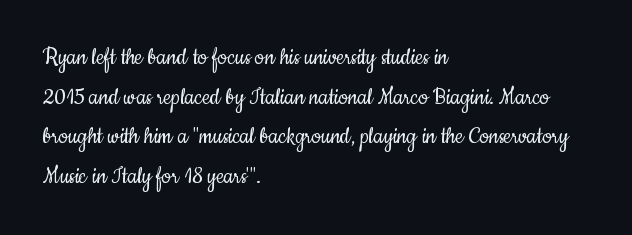
The image shows 26 px text type; set left-aligned, normal line spacing (1.52x), normal letter spacing, not underlined.
